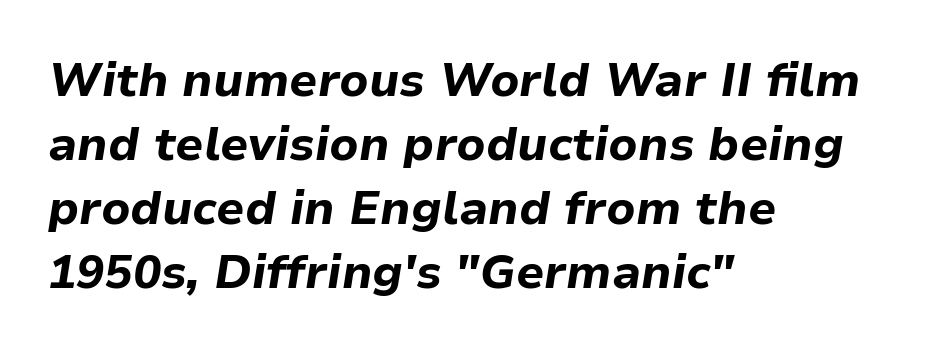
Between one letter and the next there's only the usual sliver of space. Is the block centered? No — it sits flush against the left margin. The text carries the slant typical of an italic or oblique font. Heavy-handed strokes throughout: this text is bold. One glance says typical: line gaps are just what's usual. Beneath every word, the page is bare.
